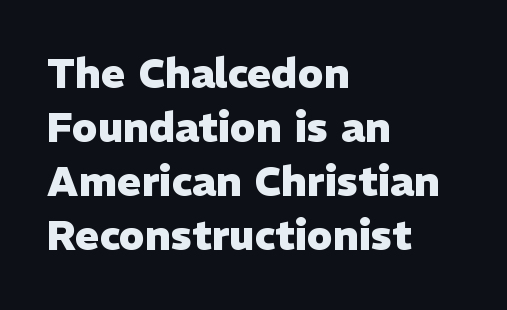
{"serif": "no", "italic": "no", "bold": "yes", "weight": "heavy", "width": "normal", "stroke_contrast": "low", "x_height": "medium", "monospaced": "no", "underline": "no", "align": "left", "line_spacing": "normal", "line_spacing_ratio": 1.32, "letter_spacing": "normal", "letter_spacing_em": 0.0, "glyph_px": 41}
